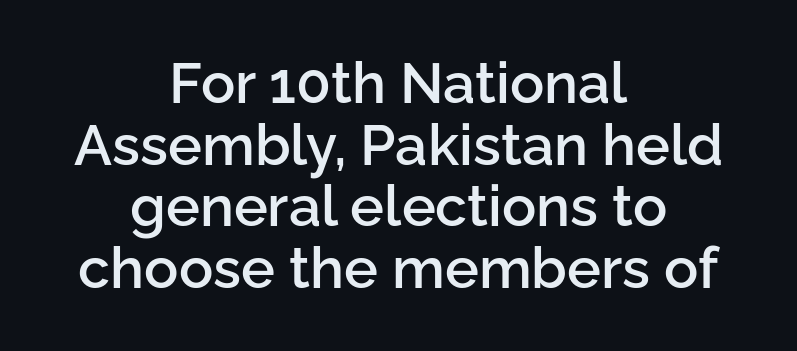
The image shows 57 px semibold sans-serif type, upright; set centered, tight line spacing (1.08x), normal letter spacing, not underlined; low stroke contrast and a medium x-height.
